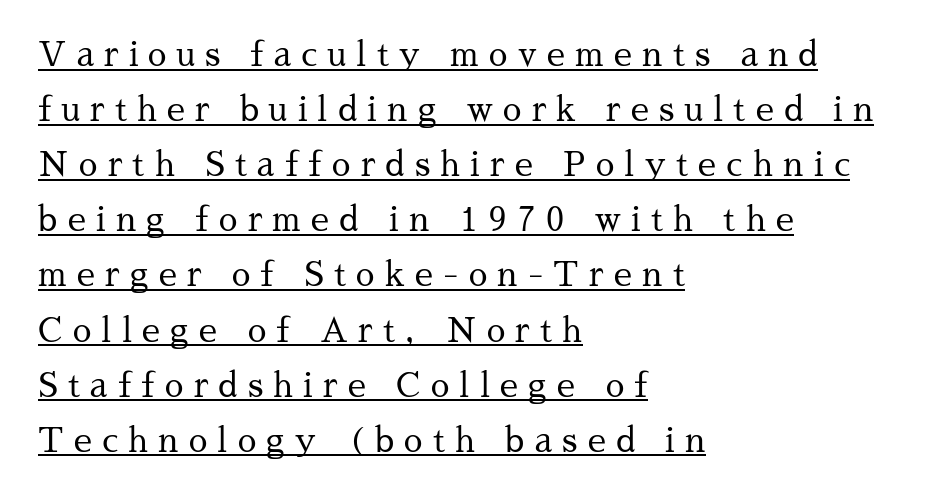
The image shows 33 px regular-weight serif type, upright; set left-aligned, normal line spacing (1.67x), unusually wide letter spacing (+0.31 em), underlined; medium stroke contrast and a medium x-height.
